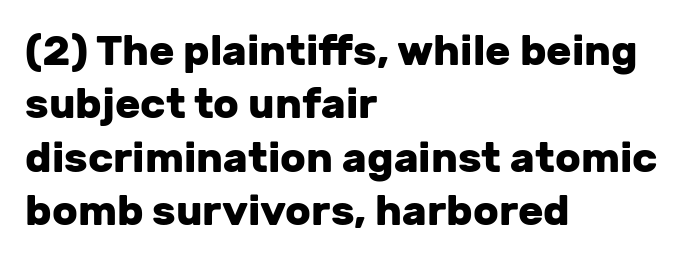
{"serif": "no", "italic": "no", "bold": "yes", "weight": "heavy", "width": "normal", "stroke_contrast": "low", "x_height": "medium", "monospaced": "no", "underline": "no", "align": "left", "line_spacing": "normal", "line_spacing_ratio": 1.27, "letter_spacing": "normal", "letter_spacing_em": 0.0, "glyph_px": 42}
